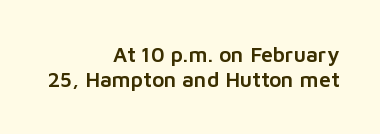
The image shows 21 px text type, upright; set right-aligned, line spacing 1.2x, normal letter spacing, not underlined.
